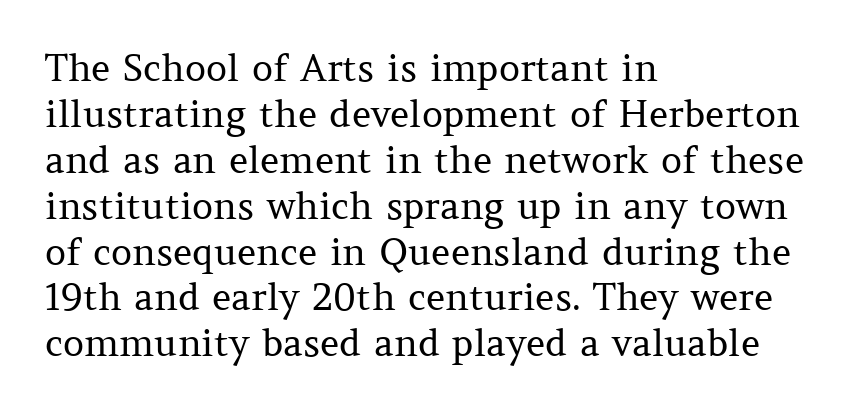
Line starts are locked; line ends wander. A typesetter would label this face a serif. Posture: vertical. Beneath every word, the page is bare. The type is set solid horizontally, with unmodified tracking. Stroke mass is kept to a normal reading level or below.
